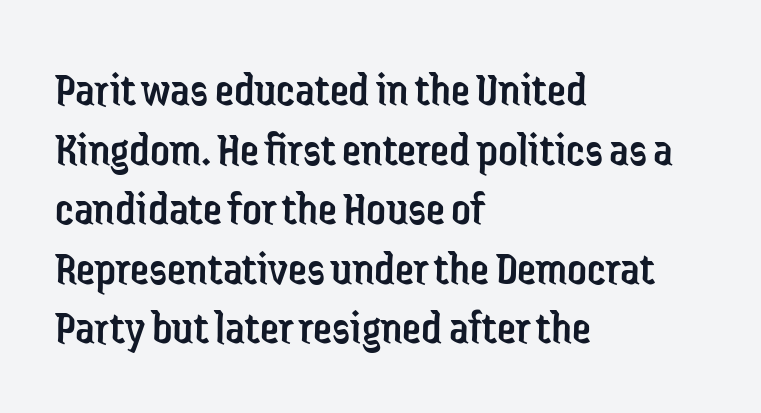
The string is rendered with underlining switched off. You could not count columns in this text — the font is proportionally spaced. There is no visible air inserted between adjacent glyphs. You can tell it's not italic because the verticals are truly vertical. The strokes are not fattened; the text isn't bold.
